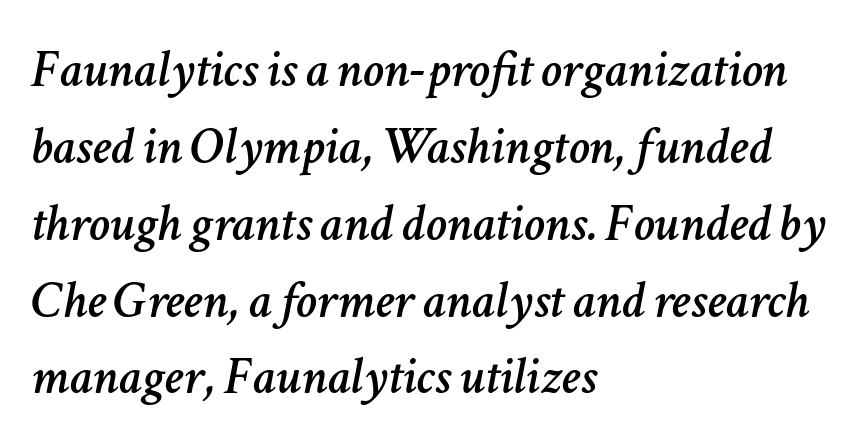
Q: Is the text italic (slanted)? A: Yes, it leans right by about 11 degrees.
Q: Is the text underlined? A: No.
Q: How is the paragraph aligned? A: Left-aligned.
Q: Is the spacing between letters normal or unusually wide? A: Normal.
Q: Is the spacing between lines tight, normal or loose? A: Normal.
Q: Width (condensed, normal, or wide)? A: Normal.
Q: Stroke contrast? A: Low.
Q: x-height? A: Medium.
Q: Monospaced? A: No.
